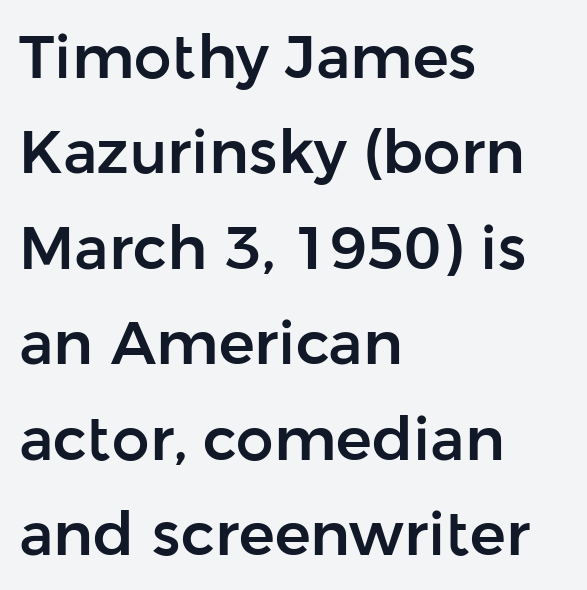
{"serif": "no", "italic": "no", "width": "normal", "stroke_contrast": "low", "x_height": "medium", "monospaced": "no", "underline": "no", "align": "left", "line_spacing": "normal", "line_spacing_ratio": 1.59, "letter_spacing": "normal", "letter_spacing_em": 0.0, "glyph_px": 60}
